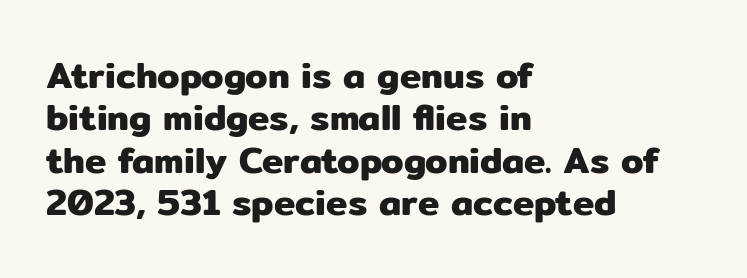
The image shows 36 px sans-serif type, upright; set left-aligned, line spacing 1.18x, normal letter spacing, not underlined; low stroke contrast and a medium x-height.
